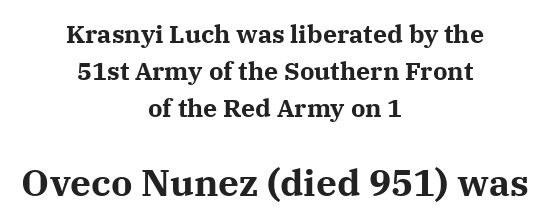
Q: Is the text bold? A: Yes.
Q: Is the text italic (slanted)? A: No, it is upright.
Q: Is the typeface a serif or a sans-serif typeface? A: Serif.
Q: Is the text underlined? A: No.
Q: How is the paragraph aligned? A: Centered.
Q: Is the spacing between letters normal or unusually wide? A: Normal.
Q: Is the spacing between lines tight, normal or loose? A: Normal.
Q: Which block of text is set in a larger size, the first (top) or the second (bottom)? A: The second (bottom) one.
Q: Width (condensed, normal, or wide)? A: Normal.
Q: Stroke contrast? A: Medium.
Q: x-height? A: Medium.
Q: Monospaced? A: No.
